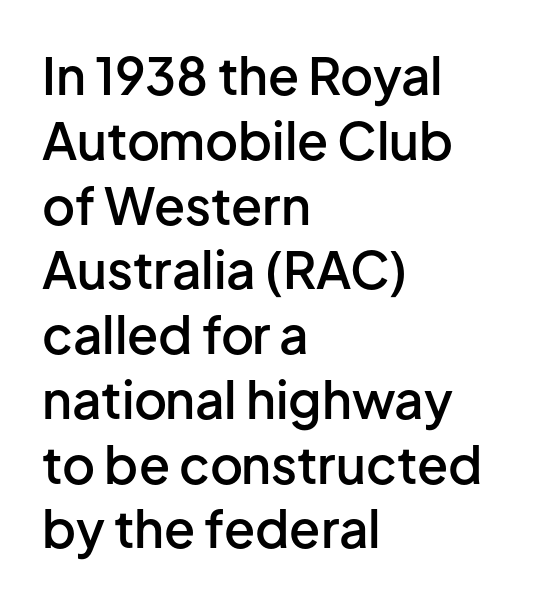
The image shows 51 px semibold sans-serif type, upright; set left-aligned, normal line spacing (1.27x), normal letter spacing, not underlined; low stroke contrast and a medium x-height.
